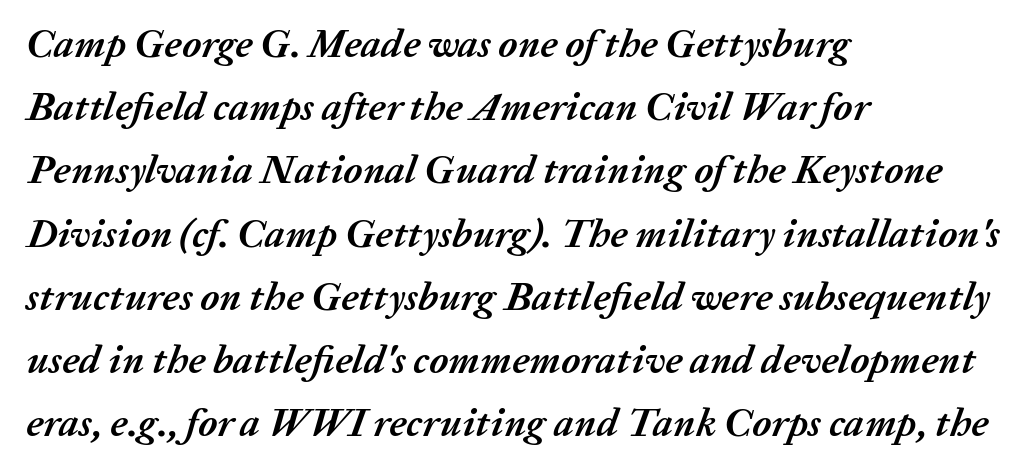
The leading is moderate, giving the passage an even texture. In CSS terms this would be text-align: left. Is the type slanted? Yes — the strokes lean at a clear angle. Quick note: underline off.
